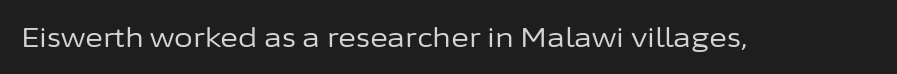
Has an underline been added? It has not. The type is set solid horizontally, with unmodified tracking. The characters are drawn with everyday or finer stroke widths. Every character sits straight up, as roman type does.
